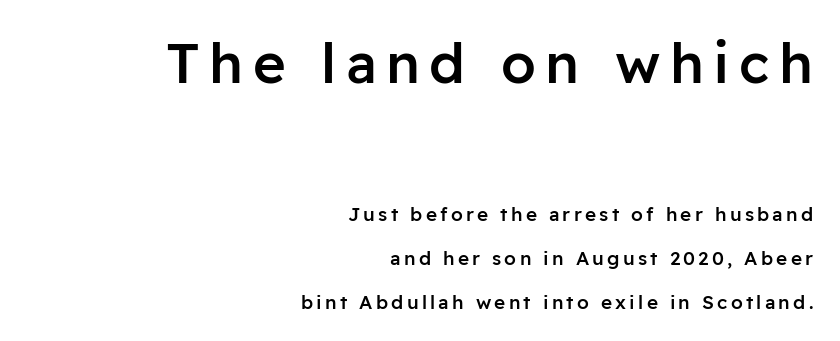
The image shows 56 px semibold sans-serif type, upright; set right-aligned, loose line spacing (2.32x), not underlined; the first (top) block is 2.95x larger; low stroke contrast and a medium x-height.
